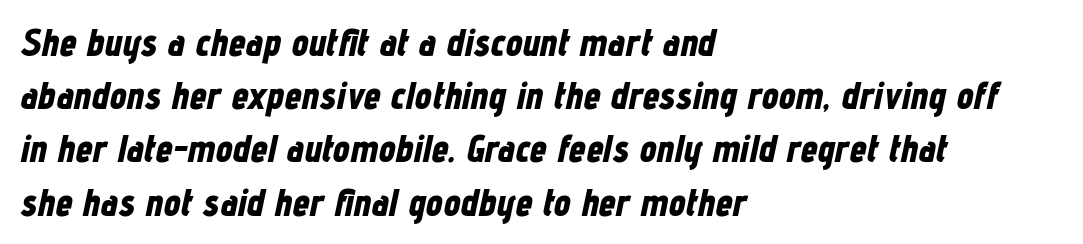
{"italic": "yes", "lean": "right", "slant_degrees": 12, "bold": "yes", "weight": "bold", "width": "condensed", "stroke_contrast": "low", "x_height": "medium", "monospaced": "no", "underline": "no", "align": "left", "line_spacing": "normal", "line_spacing_ratio": 1.4, "letter_spacing": "normal", "letter_spacing_em": 0.0, "glyph_px": 38}
